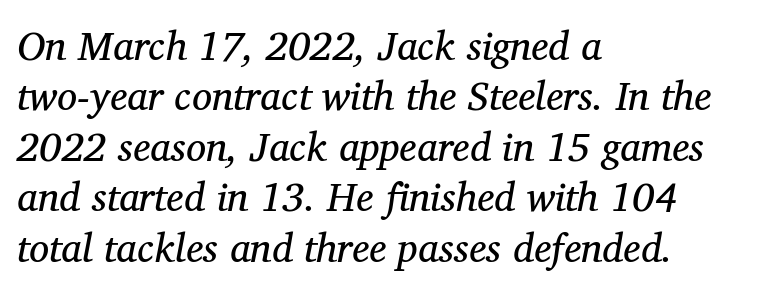
Q: Is the text bold? A: No.
Q: Is the text italic (slanted)? A: Yes, it leans right by about 11 degrees.
Q: Is the typeface a serif or a sans-serif typeface? A: Serif.
Q: Is the text underlined? A: No.
Q: How is the paragraph aligned? A: Left-aligned.
Q: Is the spacing between letters normal or unusually wide? A: Normal.
Q: Is the spacing between lines tight, normal or loose? A: Normal.
Q: Width (condensed, normal, or wide)? A: Normal.
Q: Stroke contrast? A: Medium.
Q: x-height? A: Medium.
Q: Monospaced? A: No.
